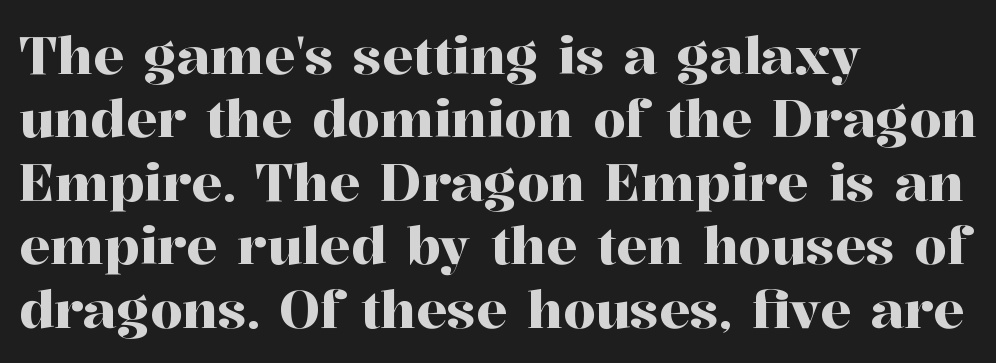
The rendering anchors every line to the left-hand side. Letter spacing: default. Posture: vertical. This is serif lettering, the kind often seen in printed books. Descenders are the only things crossing below the line.
